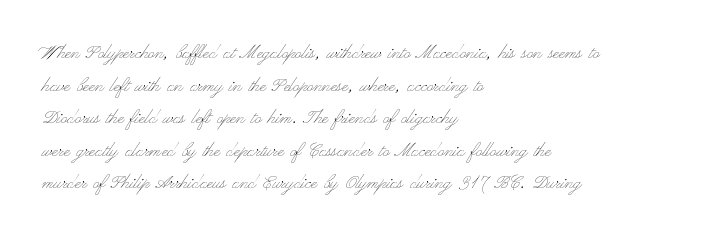
Q: Is the text bold? A: No.
Q: Is the text italic (slanted)? A: Yes.
Q: Is the text underlined? A: No.
Q: How is the paragraph aligned? A: Left-aligned.
Q: Is the spacing between letters normal or unusually wide? A: Normal.
Q: Is the spacing between lines tight, normal or loose? A: Normal.
